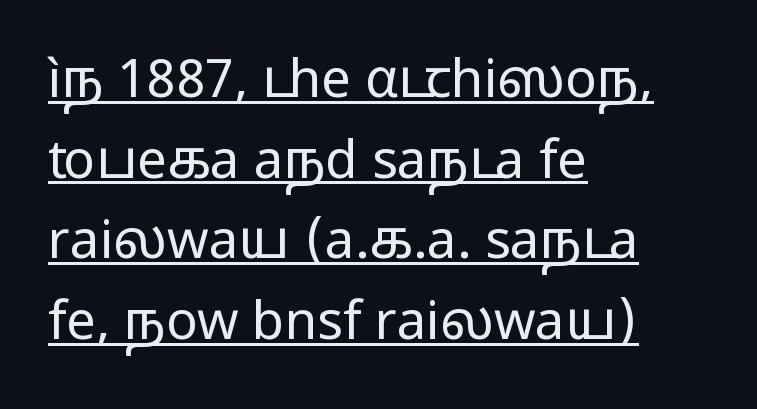
{"serif": "no", "italic": "no", "bold": "no", "weight": "regular", "width": "wide", "stroke_contrast": "low", "x_height": "medium", "monospaced": "no", "underline": "yes", "align": "left", "line_spacing": "normal", "line_spacing_ratio": 1.52, "letter_spacing": "normal", "letter_spacing_em": 0.0, "glyph_px": 53}
